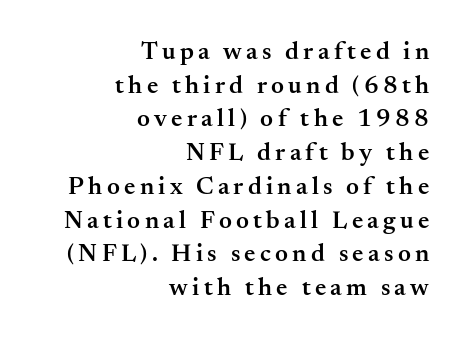
The image shows 25 px text type, upright; set right-aligned, normal line spacing (1.35x), not underlined.
